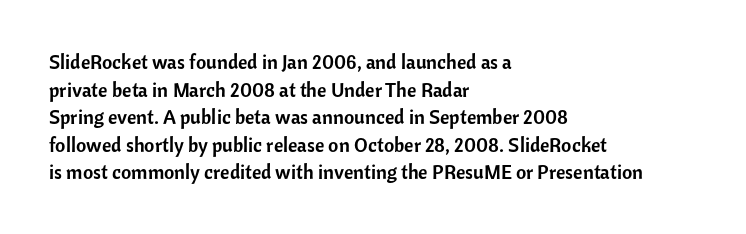
The block of text has a typical density, with ordinary space between rows. The letters stand straight up with perfectly vertical stems. Line starts are locked; line ends wander. Between one letter and the next there's only the usual sliver of space. Type without underlining.
